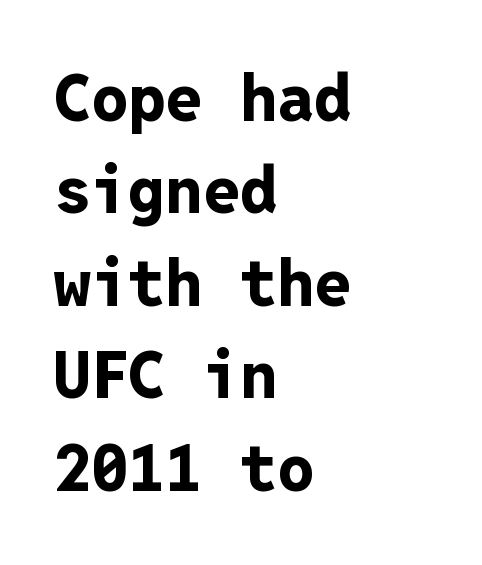
{"serif": "no", "italic": "no", "bold": "yes", "weight": "bold", "width": "normal", "stroke_contrast": "low", "x_height": "medium", "monospaced": "yes", "underline": "no", "align": "left", "line_spacing": "normal", "line_spacing_ratio": 1.4, "letter_spacing": "normal", "letter_spacing_em": 0.0, "glyph_px": 66}
